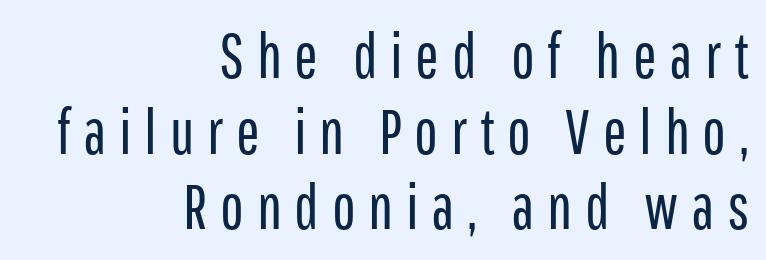
Q: Is the text bold? A: No.
Q: Is the text italic (slanted)? A: No, it is upright.
Q: Is the typeface a serif or a sans-serif typeface? A: Sans-serif.
Q: Is the text underlined? A: No.
Q: How is the paragraph aligned? A: Right-aligned.
Q: Is the spacing between letters normal or unusually wide? A: Unusually wide.
Q: Width (condensed, normal, or wide)? A: Condensed.
Q: Stroke contrast? A: Low.
Q: x-height? A: Medium.
Q: Monospaced? A: No.
